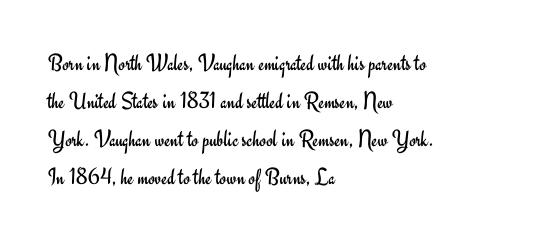
{"bold": "no", "underline": "no", "align": "left", "line_spacing": "normal", "line_spacing_ratio": 1.58, "letter_spacing": "normal", "letter_spacing_em": 0.0, "glyph_px": 24}
